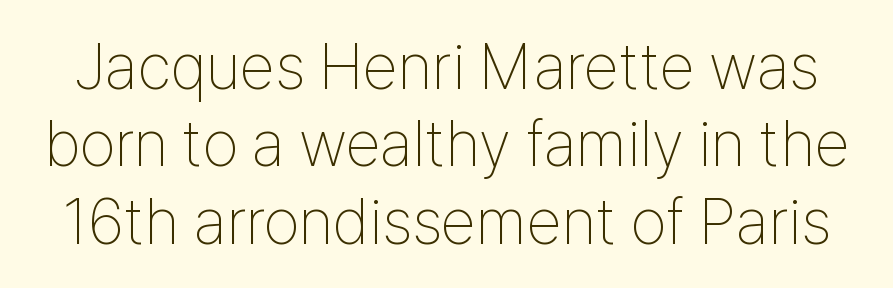
Q: Is the text bold? A: No.
Q: Is the text italic (slanted)? A: No, it is upright.
Q: Is the typeface a serif or a sans-serif typeface? A: Sans-serif.
Q: Is the text underlined? A: No.
Q: Is the spacing between letters normal or unusually wide? A: Normal.
Q: Width (condensed, normal, or wide)? A: Condensed.
Q: Stroke contrast? A: Low.
Q: x-height? A: Medium.
Q: Monospaced? A: No.
